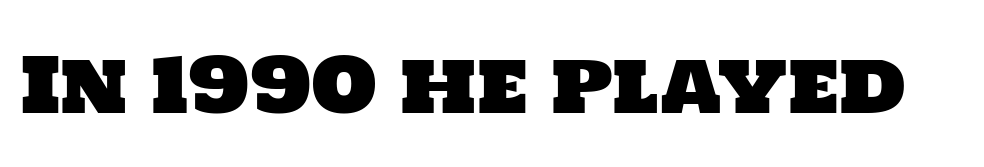
{"serif": "no", "width": "normal", "stroke_contrast": "low", "x_height": "large", "monospaced": "no", "underline": "no", "letter_spacing": "normal", "letter_spacing_em": 0.0, "glyph_px": 76}
